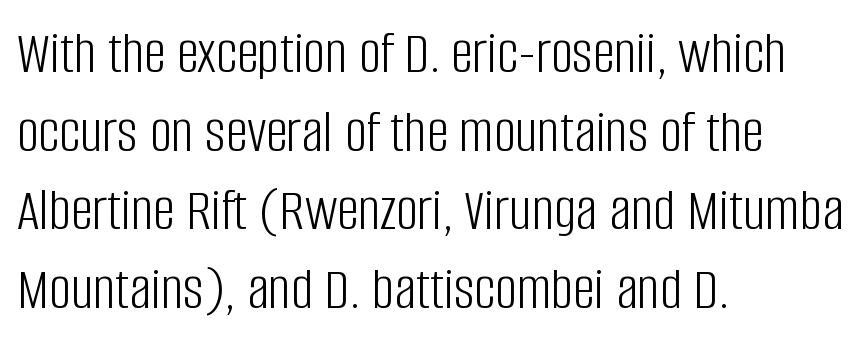
The image shows 61 px light, condensed sans-serif type, upright; set left-aligned, normal line spacing (1.29x), normal letter spacing, not underlined; low stroke contrast and a large x-height.
